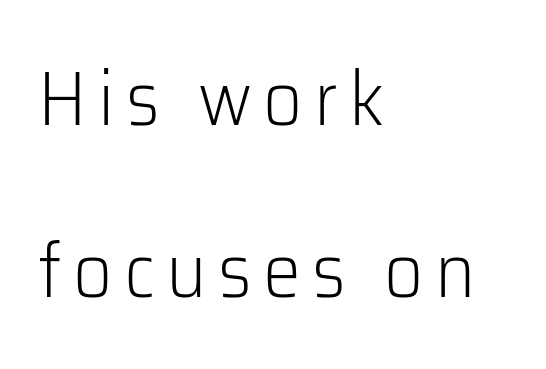
The image shows 76 px light sans-serif type, upright; set left-aligned, loose line spacing (2.26x), not underlined; low stroke contrast and a medium x-height.
